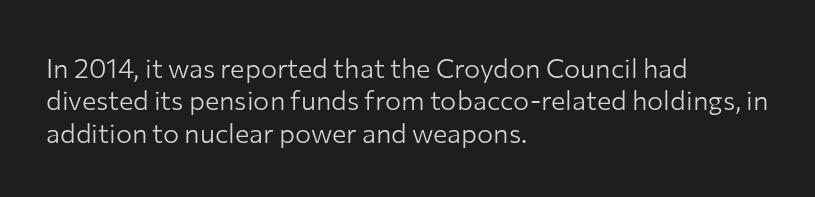
{"italic": "no", "bold": "no", "underline": "no", "align": "left", "line_spacing_ratio": 1.2, "letter_spacing": "normal", "letter_spacing_em": 0.0, "glyph_px": 27}
